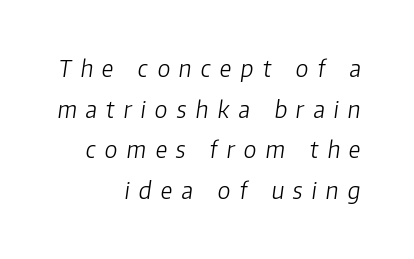
{"italic": "yes", "lean": "right", "slant_degrees": 8, "bold": "no", "underline": "no", "align": "right", "line_spacing_ratio": 1.77, "letter_spacing": "wide", "letter_spacing_em": 0.4, "glyph_px": 23}
